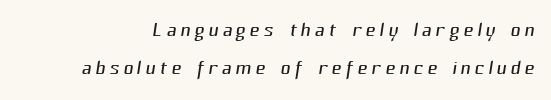
The image shows 27 px text type; set normal line spacing (1.4x), not underlined.
